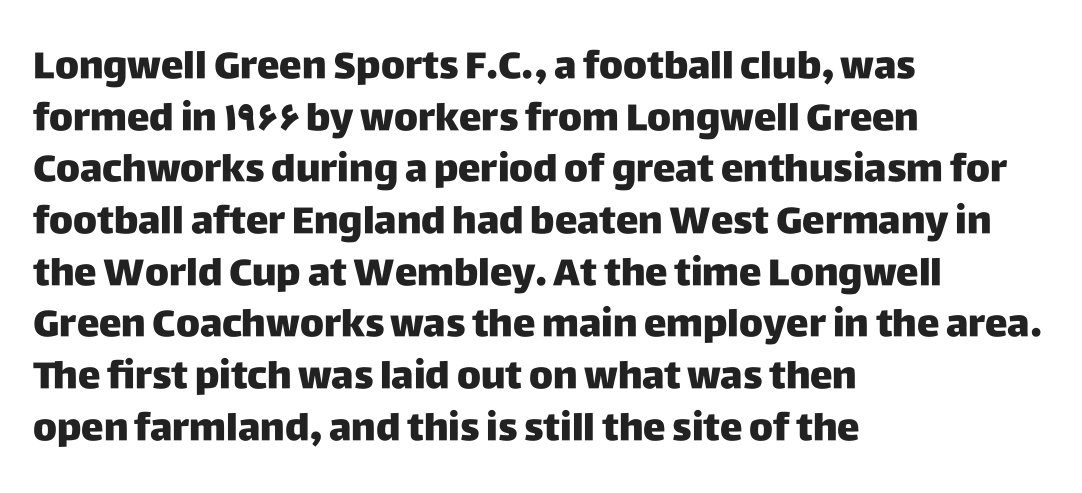
Honestly, the letter spacing is just normal — you wouldn't notice it. The text was rendered using a sans face with plain stroke endings. Evenly set lines give the paragraph a standard silhouette. A typesetter would mark this as roman, not italic.
